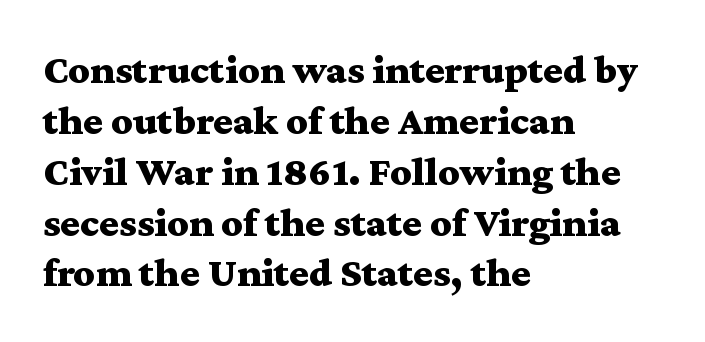
The image shows 41 px bold, wide serif type, upright; set left-aligned, line spacing 1.24x, normal letter spacing, not underlined; medium stroke contrast and a medium x-height.
